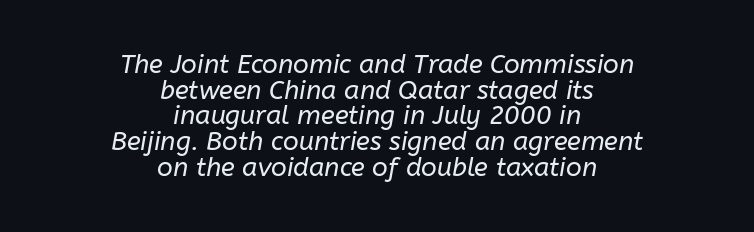
{"italic": "yes", "lean": "right", "slant_degrees": 10, "bold": "no", "underline": "no", "align": "center", "line_spacing": "tight", "line_spacing_ratio": 0.99, "letter_spacing": "normal", "letter_spacing_em": 0.0, "glyph_px": 26}
